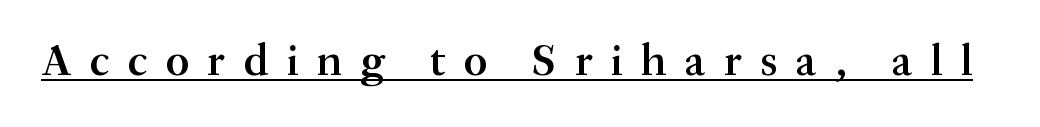
The image shows 44 px semibold serif type, upright; set unusually wide letter spacing (+0.42 em), underlined; medium stroke contrast and a small x-height.
